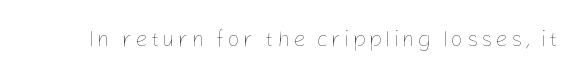
The image shows 22 px text type, upright; set not underlined.
